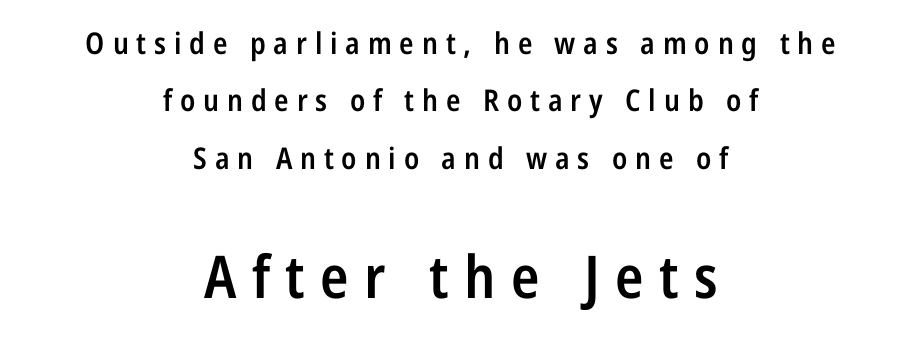
{"serif": "no", "italic": "no", "bold": "semi", "weight": "semibold", "width": "condensed", "stroke_contrast": "low", "x_height": "medium", "monospaced": "no", "underline": "no", "align": "center", "line_spacing": "loose", "line_spacing_ratio": 1.91, "letter_spacing": "wide", "letter_spacing_em": 0.26, "larger_block": "second", "size_ratio": 1.97, "glyph_px": 59}
